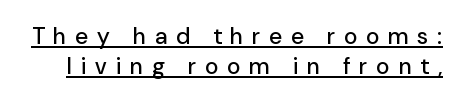
Q: Is the text italic (slanted)? A: No, it is upright.
Q: Is the text underlined? A: Yes.
Q: Is the spacing between letters normal or unusually wide? A: Unusually wide.
Q: Is the spacing between lines tight, normal or loose? A: Normal.
